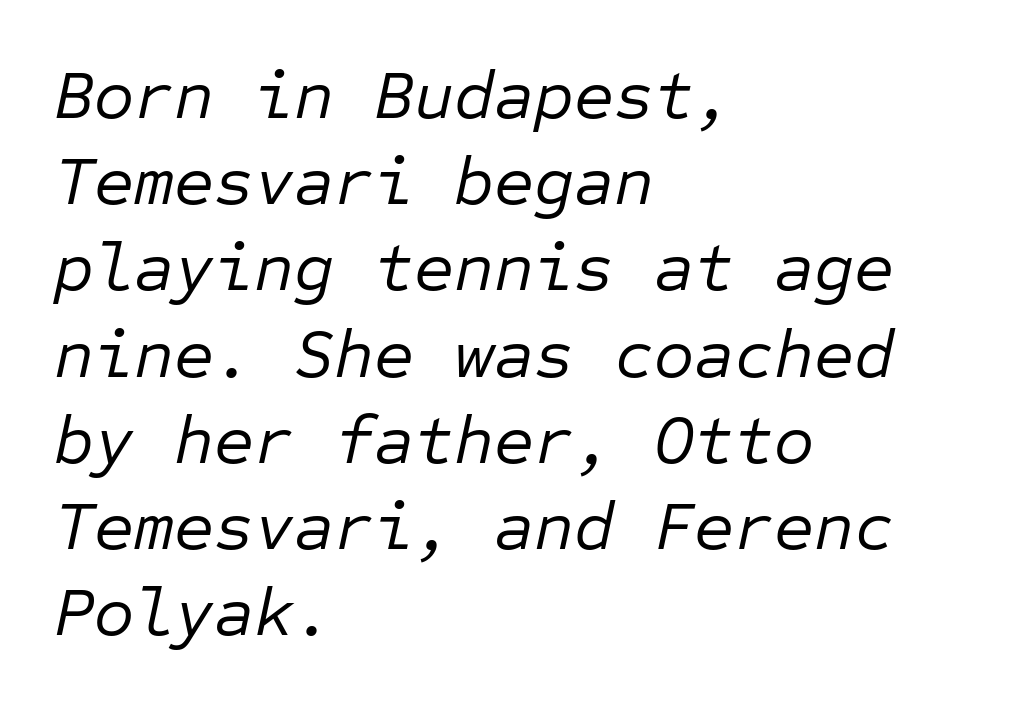
Leftover space on each line is placed entirely after the last word. Look at the tracking — it's just the regular setting, nothing added. Is the type slanted? Yes — the strokes lean at a clear angle. Whoever set this chose a conventional vertical rhythm. This sample has the even, mechanical cadence of fixed-width lettering.
